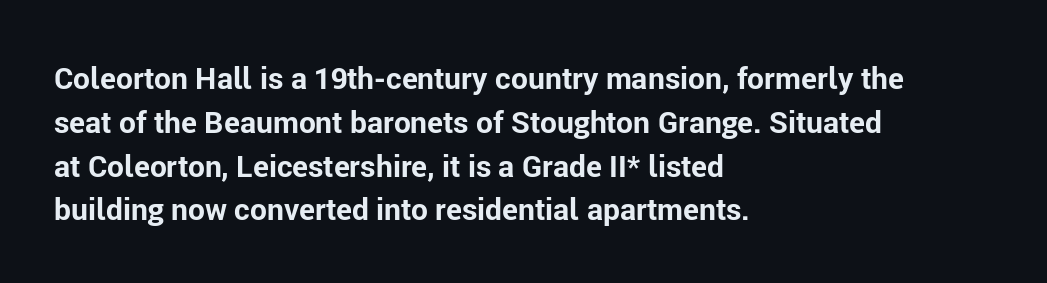
Baseline-to-baseline distance is the conventional proportion of letter height. Unlike italic type, these characters show no tilt at all. Just letters on the line, the space beneath them empty. Think of a printed novel: that variable character pitch is what you see here.
